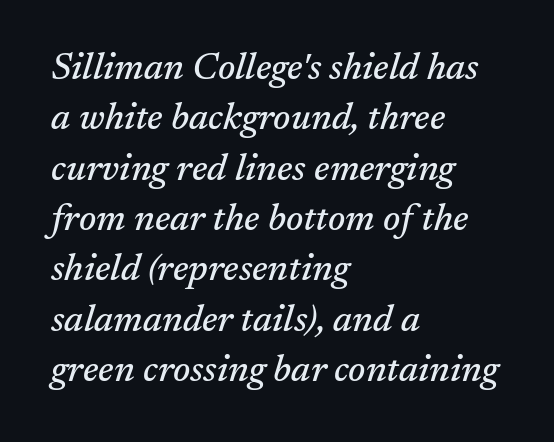
Is the letter spacing exaggerated? No — it looks like the ordinary default. The text carries the slant typical of an italic or oblique font. The face used here is seriffed, in the tradition of book romans. The string is rendered with underlining switched off. The passage shown is typed in a proportional face where columns would drift. Alignment: flush left.
